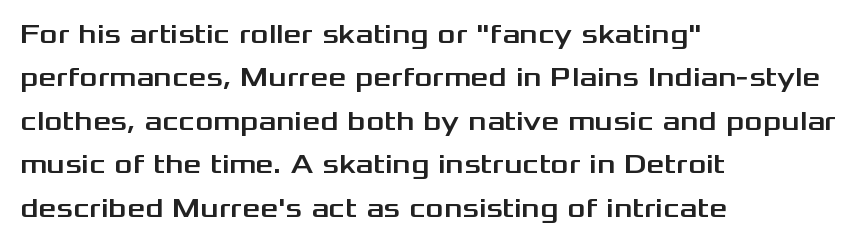
Q: Is the text italic (slanted)? A: No, it is upright.
Q: Is the typeface a serif or a sans-serif typeface? A: Sans-serif.
Q: Is the text underlined? A: No.
Q: How is the paragraph aligned? A: Left-aligned.
Q: Is the spacing between letters normal or unusually wide? A: Normal.
Q: Is the spacing between lines tight, normal or loose? A: Normal.
Q: Width (condensed, normal, or wide)? A: Wide.
Q: Stroke contrast? A: Medium.
Q: x-height? A: Medium.
Q: Monospaced? A: No.
